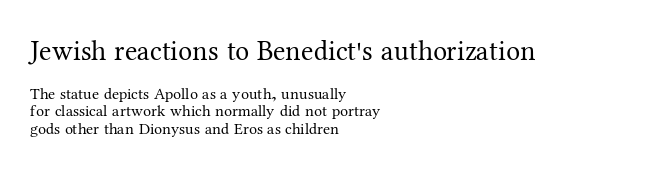
This sample uses plain, unmodified letter spacing. The typeface chosen for these lines features serifs. Compared with typical paragraphs, the rows here are closer together. Vertical stems look standard width or narrower in stroke. Visually the block forms a straight wall on the left and a jagged coastline on the right.
